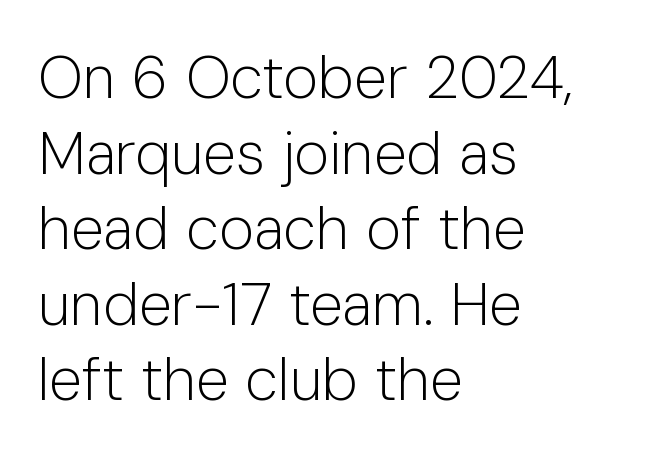
{"serif": "no", "italic": "no", "bold": "no", "weight": "light", "width": "normal", "stroke_contrast": "low", "x_height": "medium", "monospaced": "no", "underline": "no", "align": "left", "line_spacing": "normal", "line_spacing_ratio": 1.26, "letter_spacing": "normal", "letter_spacing_em": 0.0, "glyph_px": 60}
